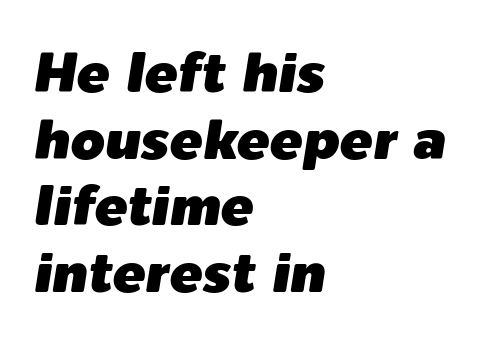
The image shows 55 px text type, italic (leaning right); set left-aligned, line spacing 1.21x, normal letter spacing, not underlined; low stroke contrast and a medium x-height.
